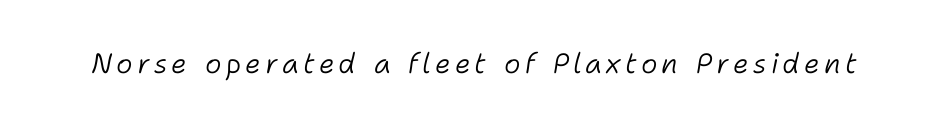
Type without underlining. Weight: regular or lighter. Emphasis-style slanted type is in use. The face used here is proportionally spaced, like ordinary book or web type.
